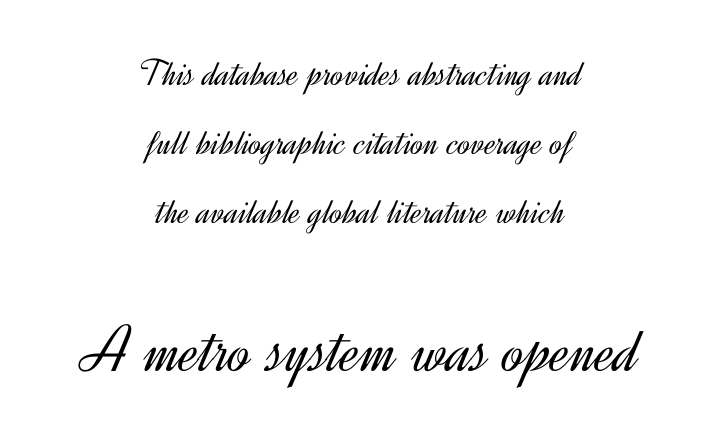
{"serif": "no", "bold": "no", "weight": "light", "width": "normal", "x_height": "small", "monospaced": "no", "underline": "no", "align": "center", "line_spacing_ratio": 1.81, "letter_spacing": "normal", "letter_spacing_em": 0.0, "larger_block": "second", "size_ratio": 1.76, "glyph_px": 67}
